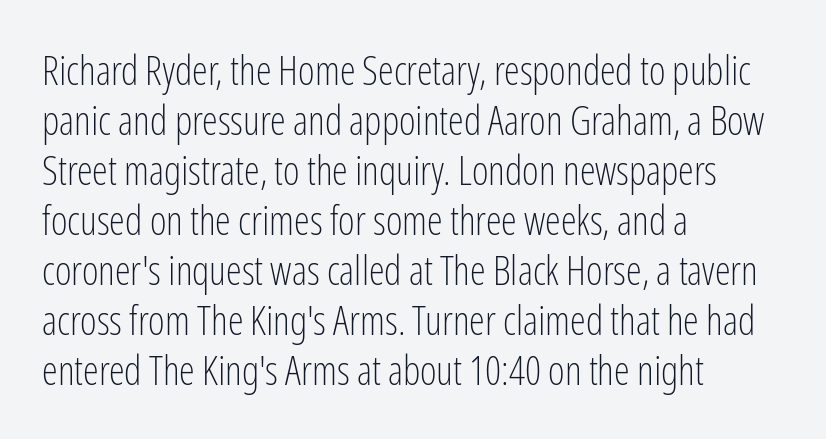
{"serif": "no", "italic": "no", "bold": "no", "weight": "light", "width": "condensed", "stroke_contrast": "low", "x_height": "medium", "monospaced": "no", "underline": "no", "align": "left", "line_spacing": "normal", "line_spacing_ratio": 1.25, "letter_spacing": "normal", "letter_spacing_em": 0.0, "glyph_px": 40}
